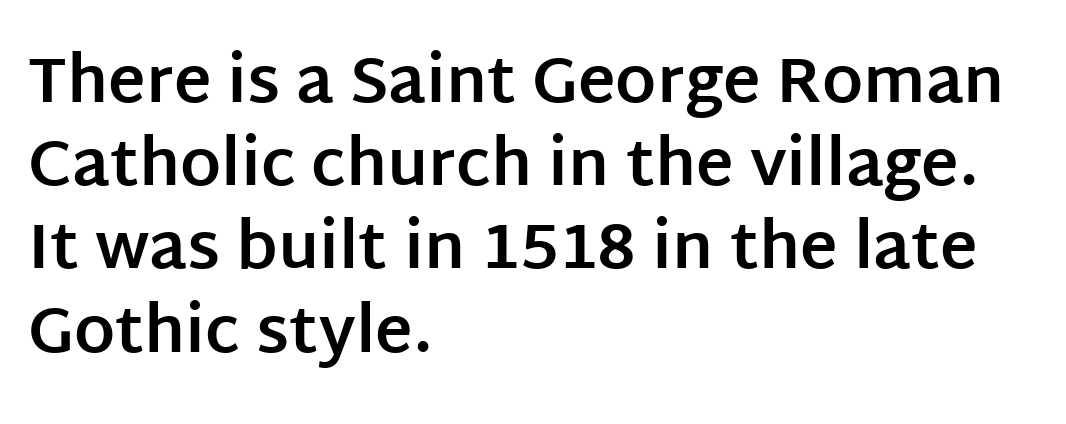
The image shows 64 px bold sans-serif type, upright; set left-aligned, normal line spacing (1.3x), normal letter spacing, not underlined; low stroke contrast and a large x-height.
